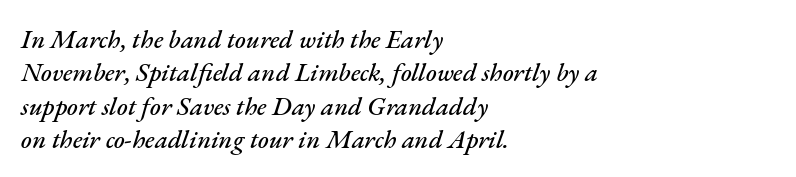
Short and long lines alike share a common starting point at left. There is no visible air inserted between adjacent glyphs. Decoration check: the copy has no underline. The font's italic variant was chosen for this text.
